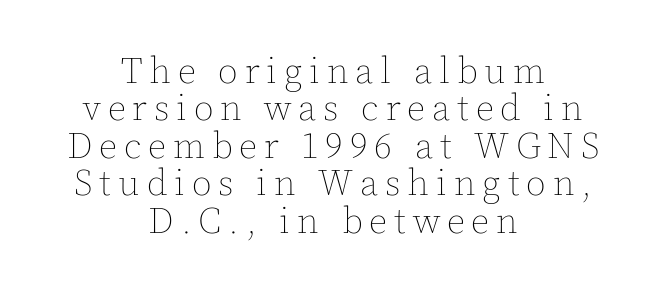
A light-to-regular cut is what we see here. This sample trades vertical openness for compactness between lines. Is the block centered? Yes — each line is placed symmetrically about the middle. A typesetter would mark this as roman, not italic. Looks like regular typesetting: each glyph gets only the width it needs.
